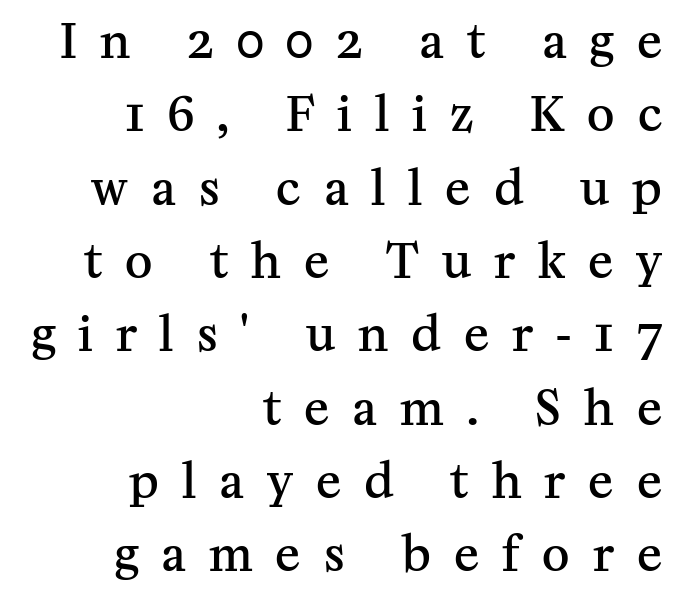
Has an underline been added? It has not. Is this a fixed-width face? No — the glyphs have proportional, varying widths. The letters are spread apart with noticeably loose tracking. Line ends are locked; line starts wander. In terms of letterform style, serifs are clearly present.
